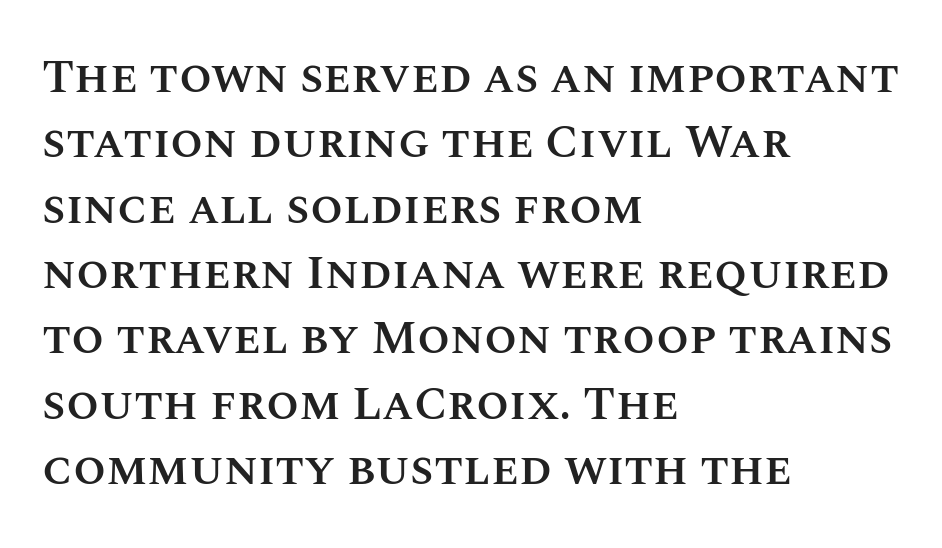
Q: Is the text bold? A: Semi-bold.
Q: Is the text italic (slanted)? A: No, it is upright.
Q: Is the text underlined? A: No.
Q: How is the paragraph aligned? A: Left-aligned.
Q: Is the spacing between letters normal or unusually wide? A: Normal.
Q: Is the spacing between lines tight, normal or loose? A: Normal.
Q: Width (condensed, normal, or wide)? A: Normal.
Q: Stroke contrast? A: Medium.
Q: x-height? A: Large.
Q: Monospaced? A: No.
